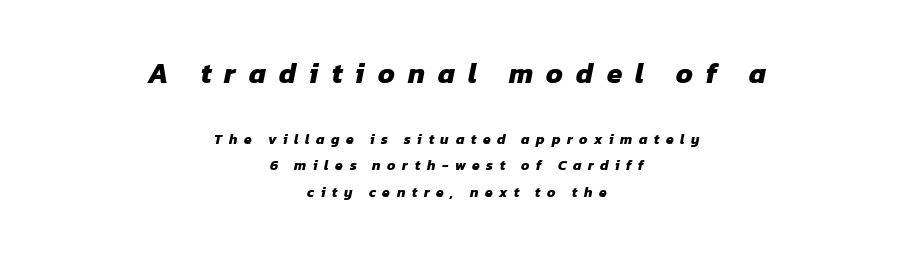
The image shows 28 px heavy sans-serif type; set centered, loose line spacing (1.9x), unusually wide letter spacing (+0.47 em), not underlined; the first (top) block is 2.0x larger; low stroke contrast and a medium x-height.
